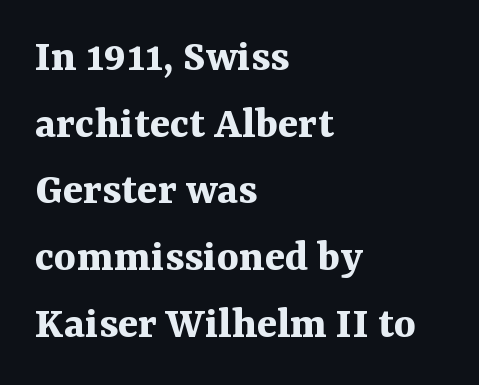
The image shows 47 px bold serif type, upright; set left-aligned, normal line spacing (1.42x), normal letter spacing, not underlined; medium stroke contrast and a medium x-height.
